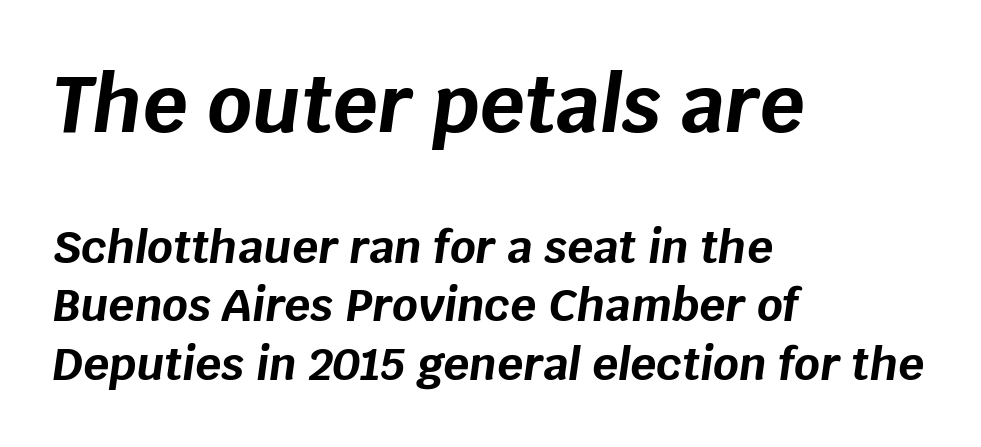
{"italic": "yes", "lean": "right", "slant_degrees": 8, "bold": "yes", "weight": "bold", "width": "normal", "stroke_contrast": "low", "x_height": "large", "monospaced": "no", "underline": "no", "align": "left", "line_spacing": "normal", "line_spacing_ratio": 1.3, "letter_spacing": "normal", "letter_spacing_em": 0.0, "larger_block": "first", "size_ratio": 1.73, "glyph_px": 78}
